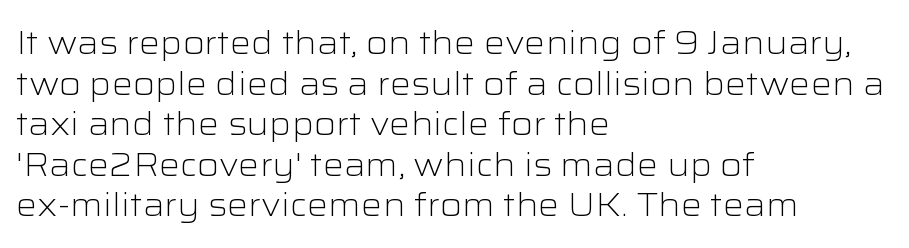
The image shows 33 px light, wide sans-serif type, upright; set left-aligned, line spacing 1.23x, normal letter spacing, not underlined; low stroke contrast and a medium x-height.
